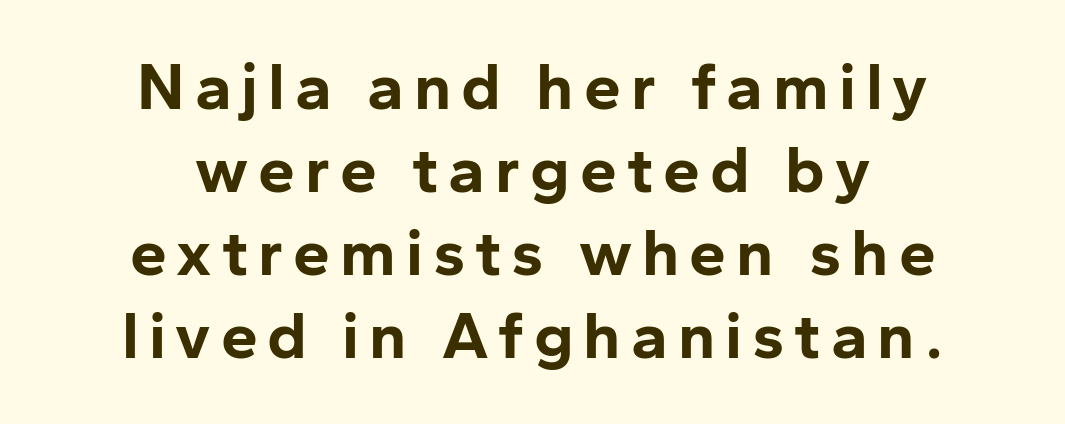
The image shows 66 px bold sans-serif type, upright; set centered, normal line spacing (1.26x), not underlined; low stroke contrast and a medium x-height.
